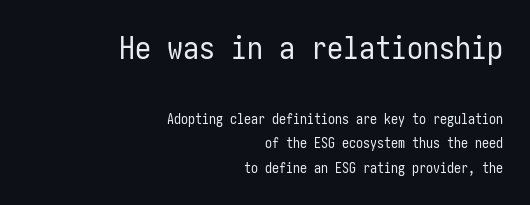
The image shows 32 px regular-weight, condensed sans-serif type, upright; set right-aligned, line spacing 1.78x, normal letter spacing, not underlined; the first (top) block is 2.29x larger; low stroke contrast and a medium x-height.
